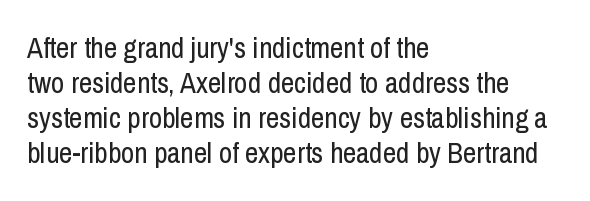
{"serif": "no", "italic": "no", "bold": "no", "weight": "regular", "width": "condensed", "stroke_contrast": "low", "x_height": "medium", "monospaced": "no", "underline": "no", "align": "left", "line_spacing_ratio": 1.21, "letter_spacing": "normal", "letter_spacing_em": 0.0, "glyph_px": 29}
